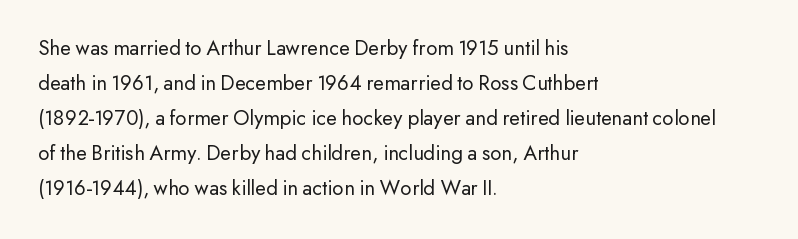
Every stem runs plumb, perpendicular to the baseline. Ink coverage per letter is moderate at most. Does extra space separate the letters? No, they use regular spacing. Line starts are locked; line ends wander. If you measured baseline to baseline, you'd find a middling distance.
